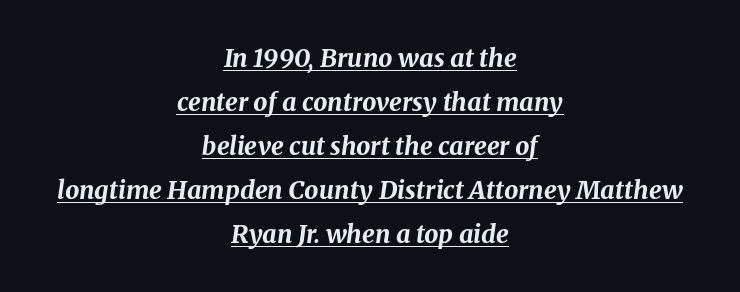
{"italic": "yes", "lean": "right", "slant_degrees": 8, "bold": "yes", "underline": "yes", "align": "center", "line_spacing_ratio": 1.76, "letter_spacing": "normal", "letter_spacing_em": 0.0, "glyph_px": 25}
